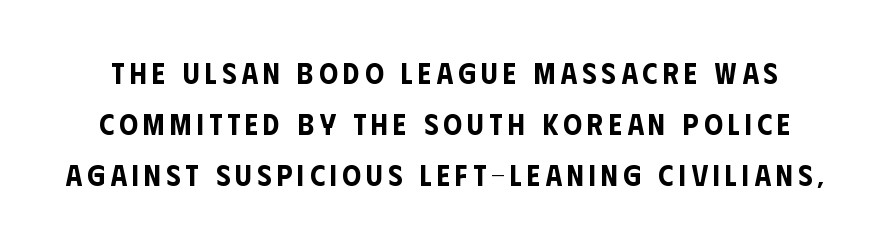
The image shows 30 px condensed sans-serif type, upright; set normal line spacing (1.7x), not underlined; low stroke contrast and a large x-height.
